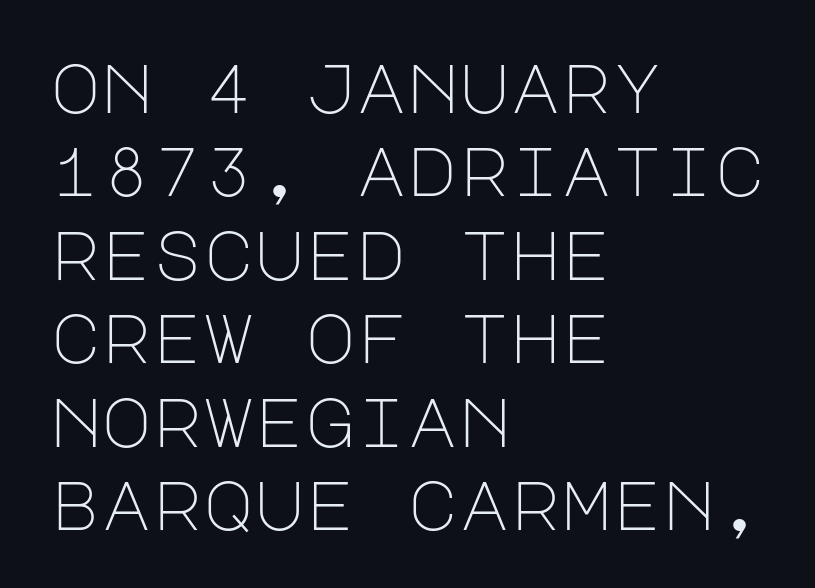
The image shows 69 px light sans-serif type, upright; set left-aligned, line spacing 1.21x, normal letter spacing, not underlined; low stroke contrast and a large x-height.
